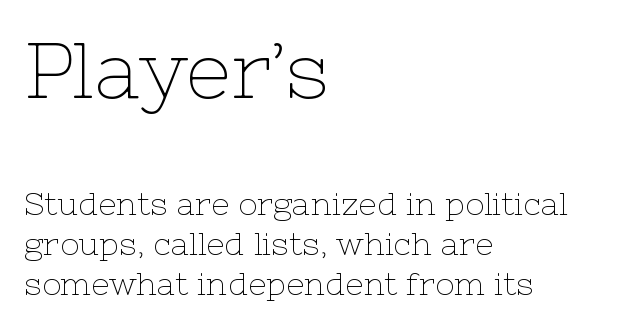
{"serif": "yes", "italic": "no", "bold": "no", "weight": "thin", "width": "normal", "stroke_contrast": "low", "x_height": "medium", "monospaced": "no", "underline": "no", "align": "left", "line_spacing_ratio": 1.24, "letter_spacing": "normal", "letter_spacing_em": 0.0, "larger_block": "first", "size_ratio": 2.47, "glyph_px": 79}
